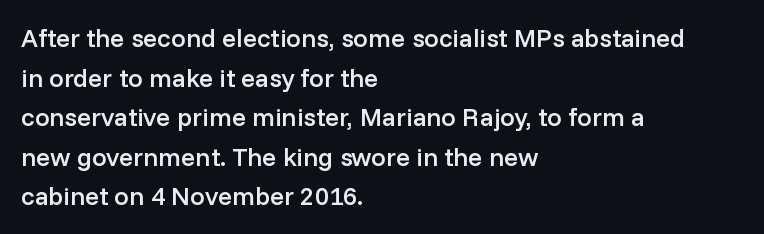
Q: Is the text bold? A: Semi-bold.
Q: Is the text italic (slanted)? A: No, it is upright.
Q: Is the text underlined? A: No.
Q: How is the paragraph aligned? A: Left-aligned.
Q: Is the spacing between letters normal or unusually wide? A: Normal.
Q: Is the spacing between lines tight, normal or loose? A: Normal.
